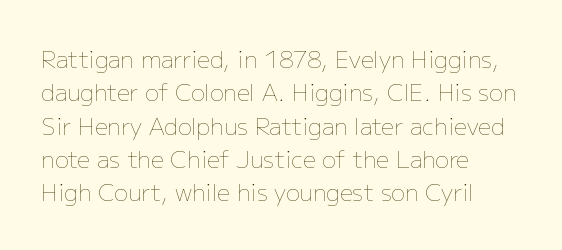
Q: Is the text bold? A: No.
Q: Is the text italic (slanted)? A: No, it is upright.
Q: Is the text underlined? A: No.
Q: How is the paragraph aligned? A: Left-aligned.
Q: Is the spacing between letters normal or unusually wide? A: Normal.
Q: Is the spacing between lines tight, normal or loose? A: Normal.
